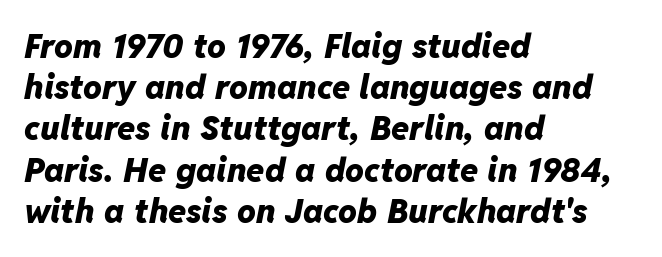
Character widths vary here, with narrow letters taking less room than wide ones. Caption: standard tracking, unaltered. Beneath every word, the page is bare. Whoever set this chose a conventional vertical rhythm.
